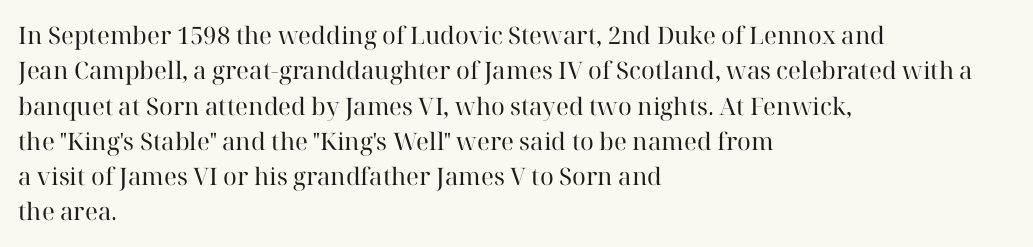
{"italic": "no", "bold": "no", "underline": "no", "align": "left", "line_spacing": "normal", "line_spacing_ratio": 1.47, "letter_spacing": "normal", "letter_spacing_em": 0.0, "glyph_px": 24}
